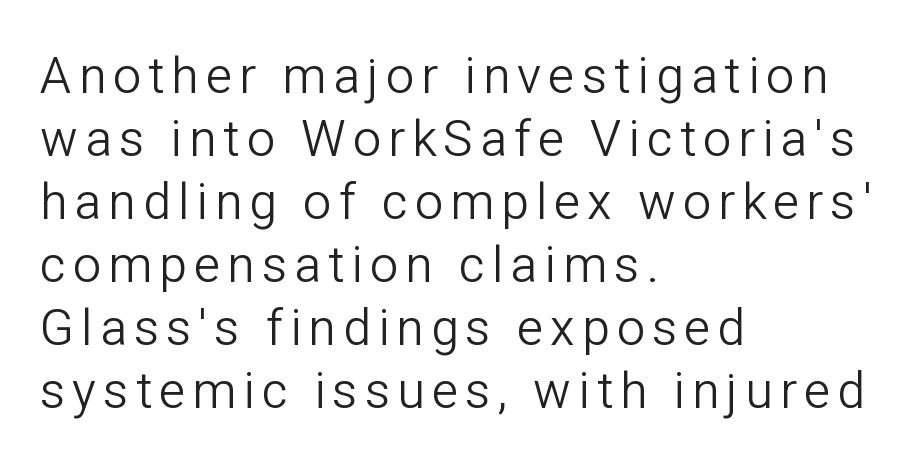
This is not heavy type; no bold has been used. The type family on display is of the sans-serif kind. No italicization has been applied; the sample stays upright. In CSS terms this would be text-align: left. A normal amount of white space separates one row of letters from the next. Plain, unruled lines of type.
